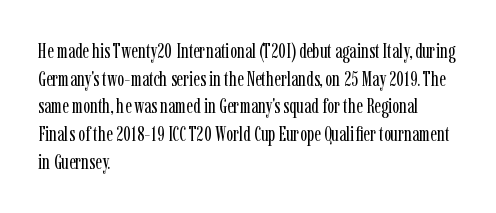
Every stem runs plumb, perpendicular to the baseline. Leftover space on each line is placed entirely after the last word. Check the space under the baseline: it is left empty. This reads as an unemphasized weight, regular at the heaviest. Caption: standard tracking, unaltered.
